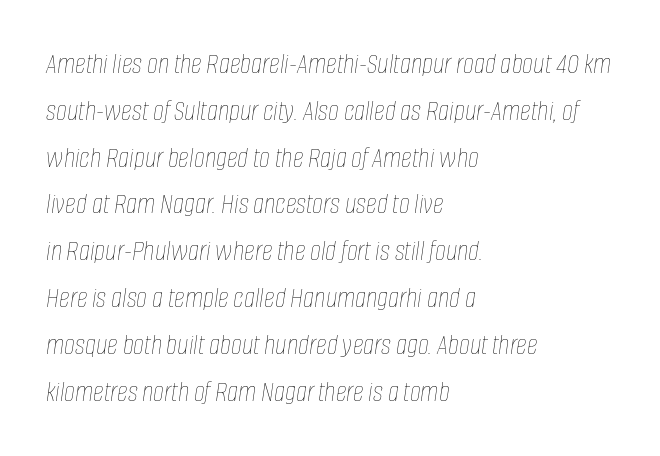
The image shows 30 px thin, condensed type, italic (leaning right); set left-aligned, normal line spacing (1.56x), normal letter spacing, not underlined; low stroke contrast and a large x-height.
